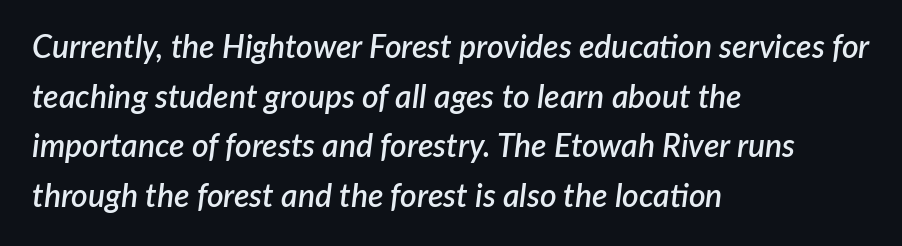
The image shows 32 px semibold type, italic (leaning right); set left-aligned, normal line spacing (1.55x), normal letter spacing, not underlined; low stroke contrast and a medium x-height.
